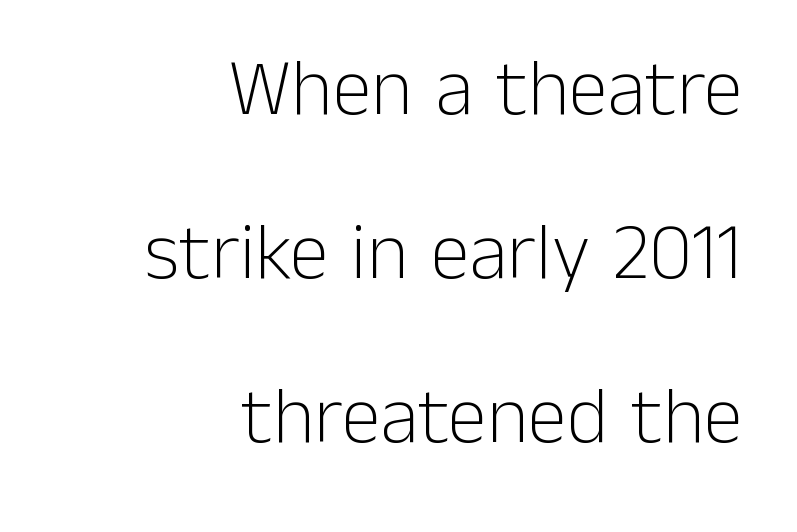
Q: Is the text bold? A: No.
Q: Is the text italic (slanted)? A: No, it is upright.
Q: Is the typeface a serif or a sans-serif typeface? A: Sans-serif.
Q: Is the text underlined? A: No.
Q: How is the paragraph aligned? A: Right-aligned.
Q: Is the spacing between letters normal or unusually wide? A: Normal.
Q: Is the spacing between lines tight, normal or loose? A: Loose.
Q: Width (condensed, normal, or wide)? A: Normal.
Q: Stroke contrast? A: Low.
Q: x-height? A: Medium.
Q: Monospaced? A: No.
